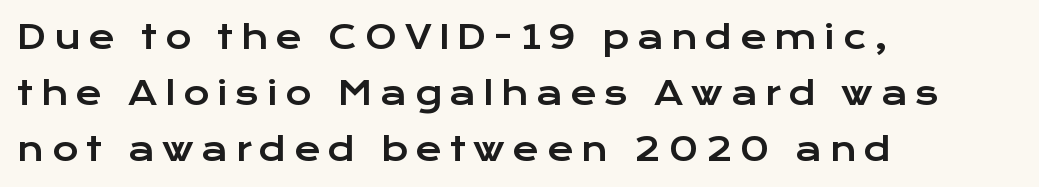
The image shows 32 px wide sans-serif type, upright; set left-aligned, line spacing 1.75x, unusually wide letter spacing (+0.24 em), not underlined; low stroke contrast and a medium x-height.
